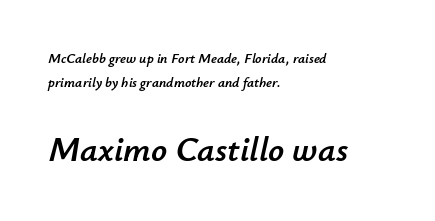
Anything drawn beneath the words? Only blank space. This sample uses plain, unmodified letter spacing. In CSS terms this would be text-align: left. The whole block is typeset with a tilt. Note the varied advance widths — an 'i' is clearly narrower than an 'm'.
